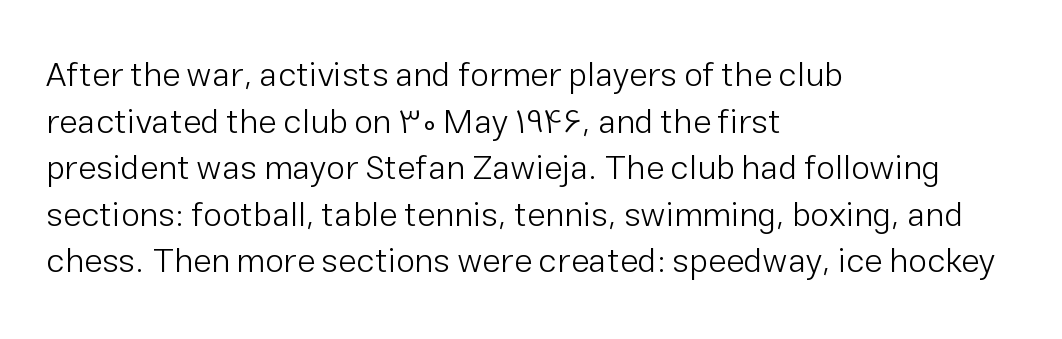
{"serif": "no", "italic": "no", "bold": "no", "weight": "light", "width": "normal", "stroke_contrast": "low", "x_height": "medium", "monospaced": "no", "underline": "no", "align": "left", "line_spacing": "normal", "line_spacing_ratio": 1.37, "letter_spacing": "normal", "letter_spacing_em": 0.0, "glyph_px": 34}
